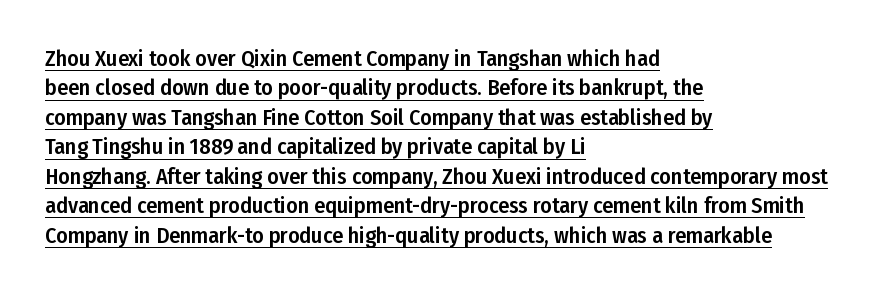
Q: Is the text italic (slanted)? A: No, it is upright.
Q: Is the text underlined? A: Yes.
Q: How is the paragraph aligned? A: Left-aligned.
Q: Is the spacing between letters normal or unusually wide? A: Normal.
Q: Is the spacing between lines tight, normal or loose? A: Normal.
